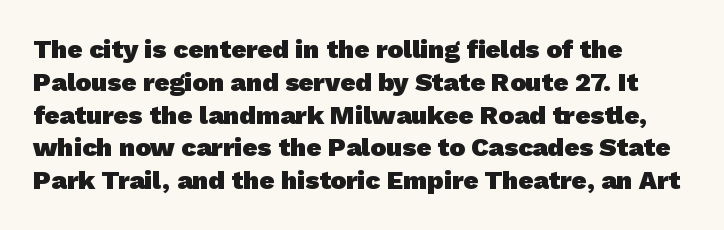
Regarding leading, the lines here are spaced in the standard way. The letterforms sit shoulder to shoulder at normal distance. Plenty of ink on the page — the face is bold. The ragged edge is on the right, which tells us the setting is flush left. The baseline area is clear.
